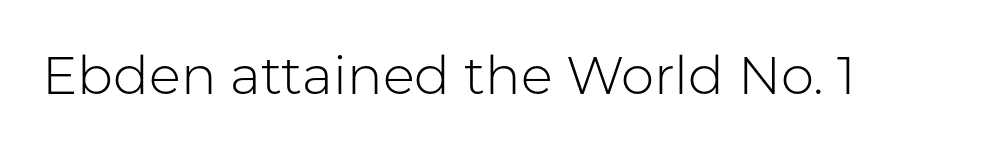
Varying glyph widths throughout — classic text-font behaviour. This sample uses a sans-serif face. Heaviness? Minimal to ordinary, like unemphasized prose. The foot of each line stays bare and open. The gaps between neighbouring characters are ordinary and unremarkable.
